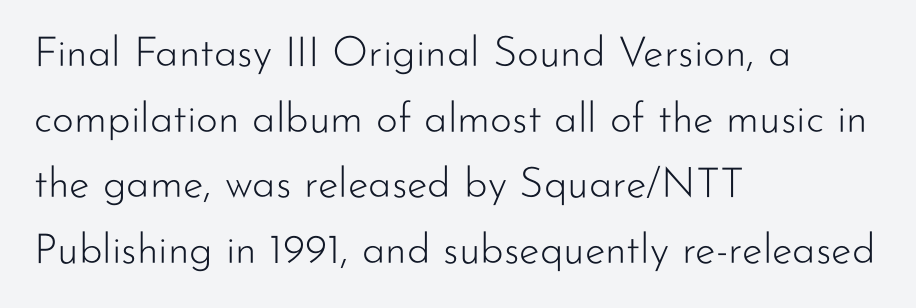
The image shows 42 px light sans-serif type, upright; set left-aligned, normal line spacing (1.56x), normal letter spacing, not underlined; low stroke contrast and a small x-height.
